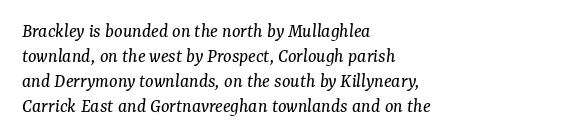
Q: Is the text bold? A: No.
Q: Is the text italic (slanted)? A: Yes, it leans right by about 7 degrees.
Q: Is the text underlined? A: No.
Q: How is the paragraph aligned? A: Left-aligned.
Q: Is the spacing between letters normal or unusually wide? A: Normal.
Q: Is the spacing between lines tight, normal or loose? A: Normal.
